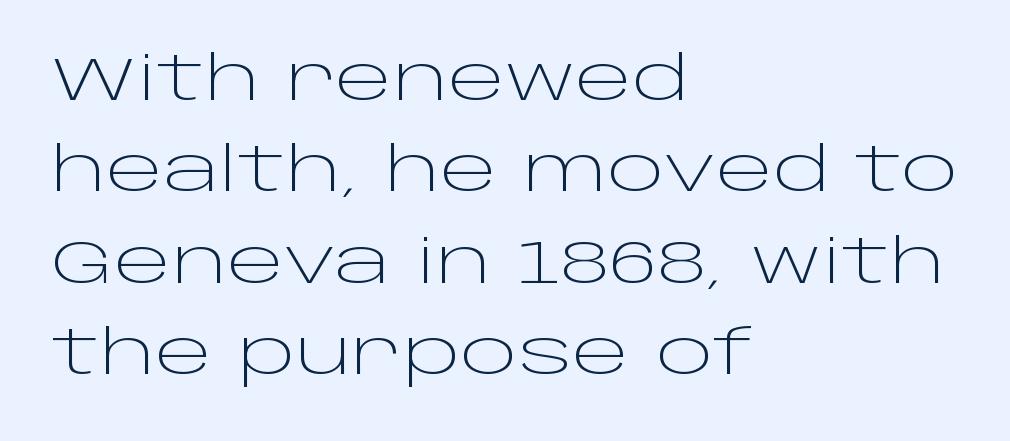
The image shows 61 px light, wide sans-serif type, upright; set left-aligned, normal line spacing (1.5x), normal letter spacing, not underlined; low stroke contrast and a large x-height.
